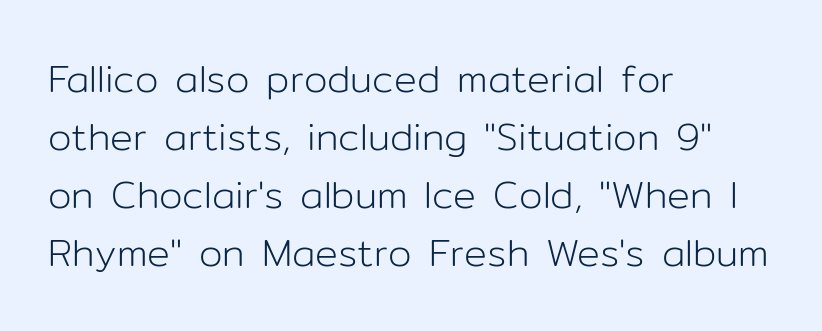
The leading is moderate, giving the passage an even texture. Compared with a centered layout, this one pins lines to the left instead. In terms of posture, this sample is upright. Here the glyphs are tracked normally, forming tight word shapes.
